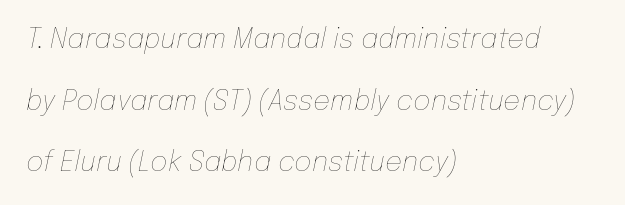
Every character sits at an angle, as italics do. This rendering uses left alignment, leaving the right contour irregular. Is there much room between lines? Yes — plenty of vertical air separates them. The passage shown has conventional tracking throughout. The gap between lines stays unmarked. The passage shown is not bold in any degree.
